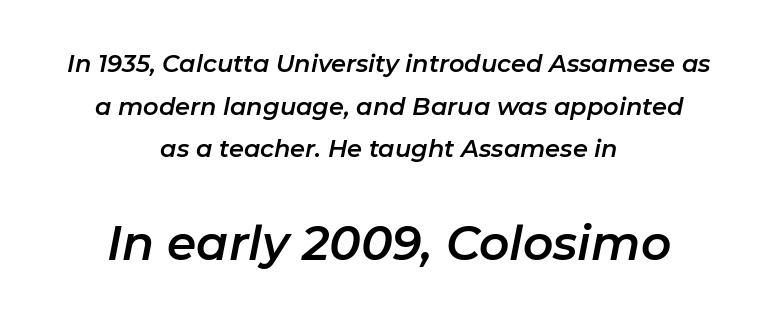
A bare baseline throughout the passage. If you squint, the bottom block still reads clearly — it's the larger of the two. These lines stack symmetrically, like a column narrowing and widening about its center. In terms of letterspacing, this is plain default setting. The glyphs look as if they've been sheared to an angle. Looks like regular typesetting: each glyph gets only the width it needs.
